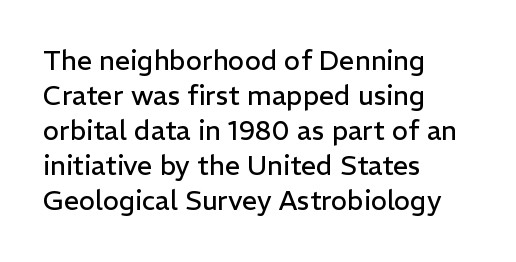
The image shows 27 px text type, upright; set left-aligned, normal line spacing (1.3x), normal letter spacing, not underlined.
